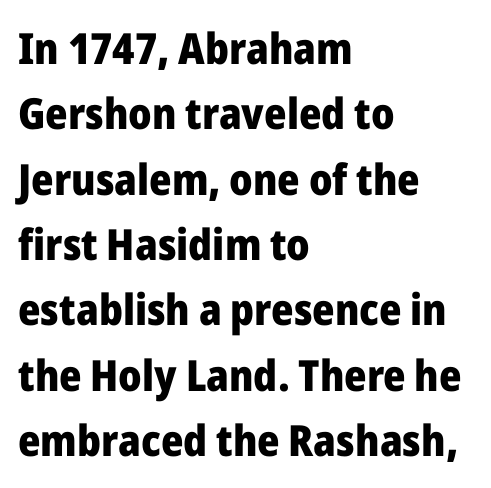
Q: Is the text bold? A: Yes.
Q: Is the text italic (slanted)? A: No, it is upright.
Q: Is the typeface a serif or a sans-serif typeface? A: Sans-serif.
Q: Is the text underlined? A: No.
Q: How is the paragraph aligned? A: Left-aligned.
Q: Is the spacing between letters normal or unusually wide? A: Normal.
Q: Is the spacing between lines tight, normal or loose? A: Normal.
Q: Width (condensed, normal, or wide)? A: Normal.
Q: Stroke contrast? A: Low.
Q: x-height? A: Medium.
Q: Monospaced? A: No.
